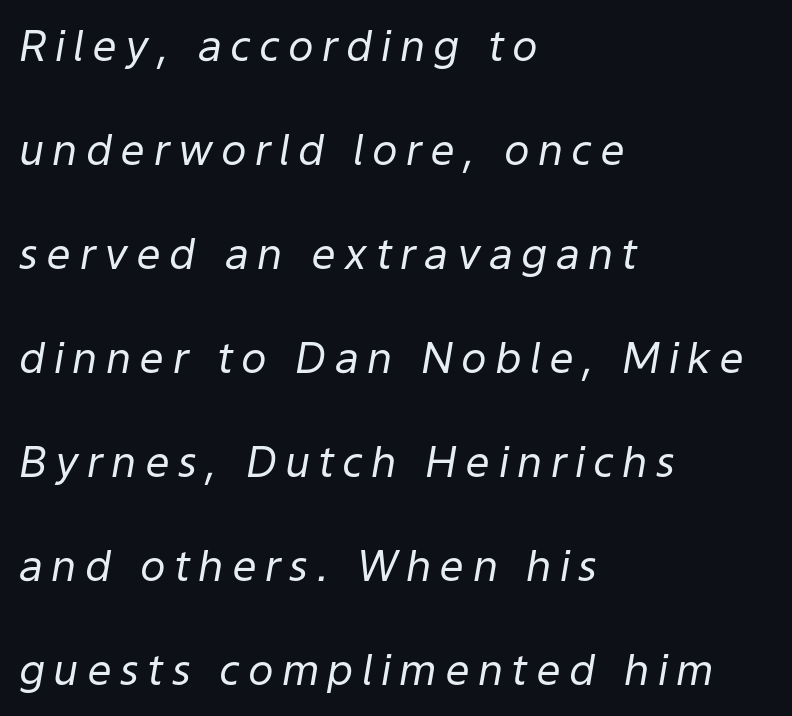
The image shows 43 px regular-weight type, italic (leaning right); set left-aligned, loose line spacing (2.42x), not underlined; low stroke contrast and a medium x-height.
